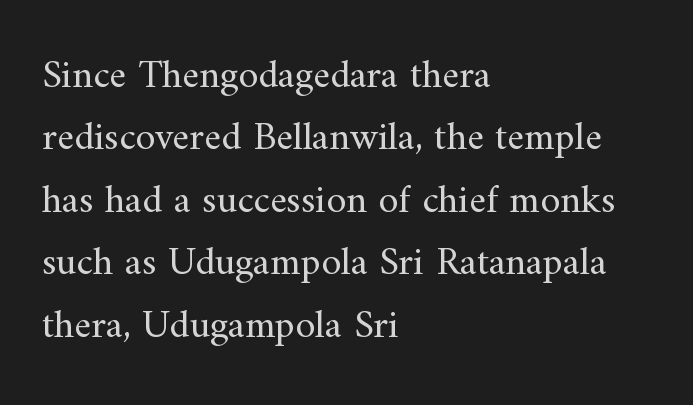
Designer's note — italics off, roman on. Is this a sans? No — the strokes have serifs. Is the block centered? No — it sits flush against the left margin. Horizontal bands of white between lines are of average thickness.
